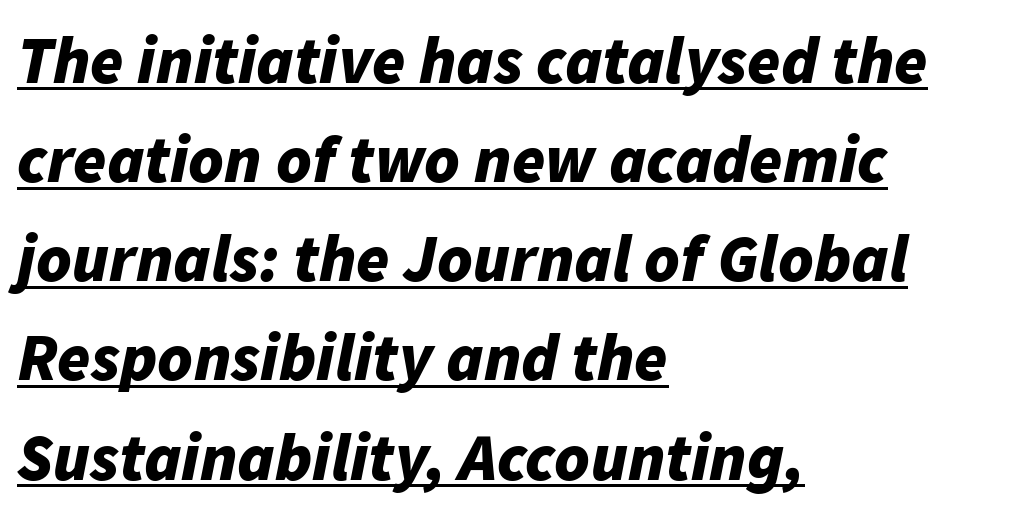
Q: Is the text bold? A: Yes.
Q: Is the text italic (slanted)? A: Yes, it leans right by about 11 degrees.
Q: Is the text underlined? A: Yes.
Q: How is the paragraph aligned? A: Left-aligned.
Q: Is the spacing between letters normal or unusually wide? A: Normal.
Q: Is the spacing between lines tight, normal or loose? A: Normal.
Q: Width (condensed, normal, or wide)? A: Normal.
Q: Stroke contrast? A: Low.
Q: x-height? A: Medium.
Q: Monospaced? A: No.
